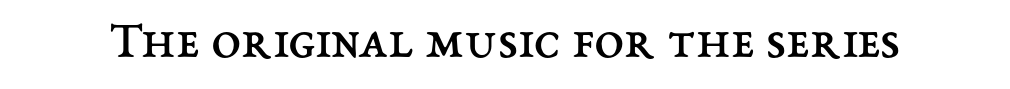
The letters stand upright; this is a roman face. Nobody drew a line under any word here. Spacing verdict: proportional, widths tailored to each character. Weight: in the light-to-regular range. The tracking reads as untouched default to a designer's eye.
